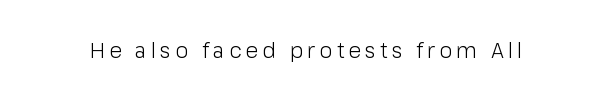
Q: Is the text bold? A: No.
Q: Is the text italic (slanted)? A: No, it is upright.
Q: Is the text underlined? A: No.
Q: Is the spacing between letters normal or unusually wide? A: Unusually wide.
